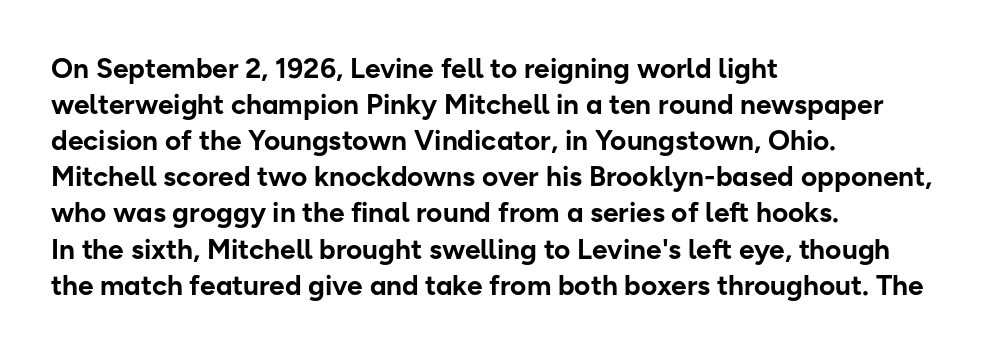
{"serif": "no", "italic": "no", "bold": "yes", "weight": "bold", "width": "normal", "stroke_contrast": "low", "x_height": "medium", "monospaced": "no", "underline": "no", "align": "left", "line_spacing": "normal", "line_spacing_ratio": 1.29, "letter_spacing": "normal", "letter_spacing_em": 0.0, "glyph_px": 28}
